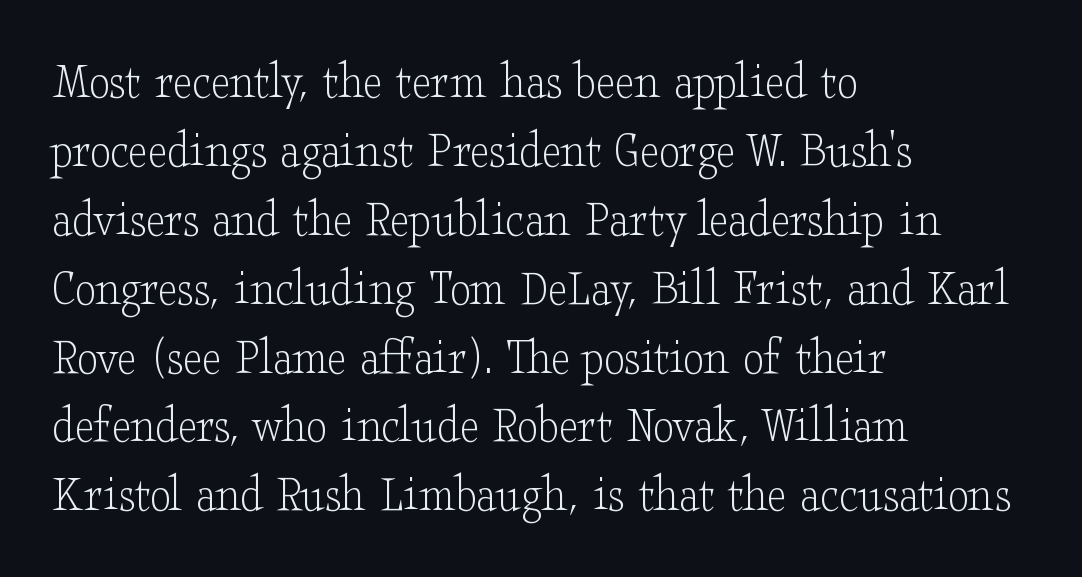
A clean baseline with only descenders dipping below it. In CSS terms this would be text-align: left. A light-to-regular cut is what we see here. In terms of leading, this rendering sits right in the middle. The face used here is proportionally spaced, like ordinary book or web type.
